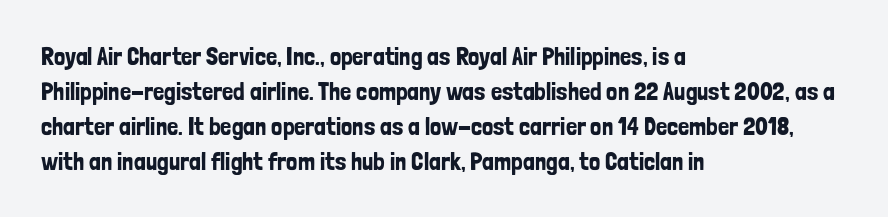
The image shows 25 px text type, upright; set left-aligned, normal line spacing (1.4x), normal letter spacing, not underlined.
